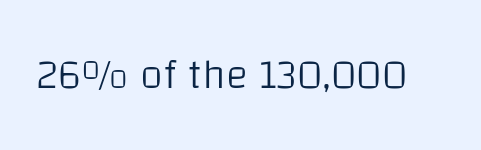
Unlike a traditional serif, this face leaves its strokes unadorned. This is the regular roman posture of the typeface. Unmarked baselines from the first word to the last. The letters advance in unequal steps, a hallmark of proportional type. Think standard paragraph weight, or any step lighter than that.
